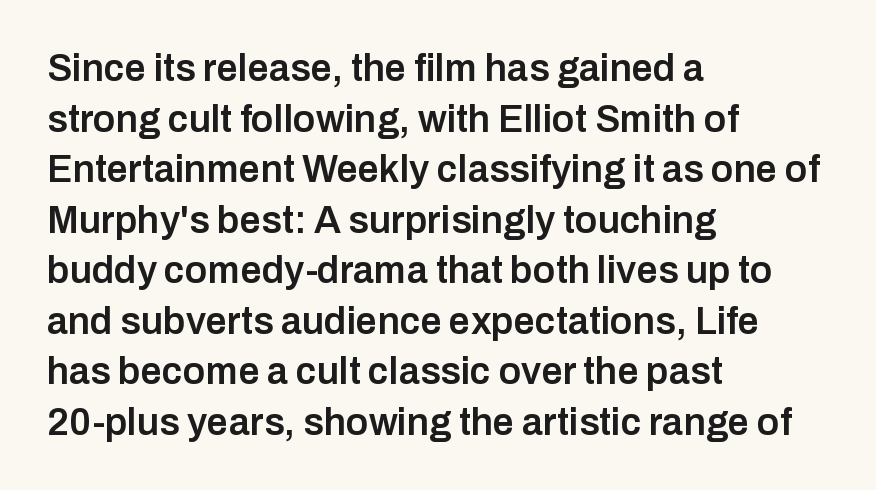
The image shows 38 px semibold sans-serif type, upright; set left-aligned, normal line spacing (1.33x), normal letter spacing, not underlined; low stroke contrast and a medium x-height.
